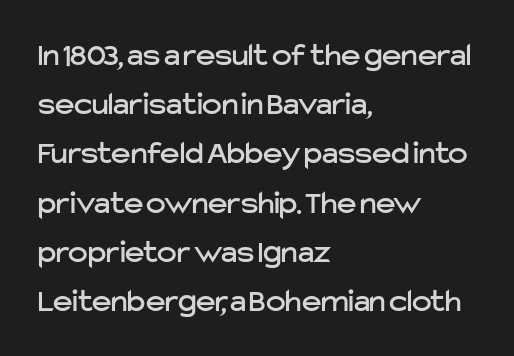
Q: Is the text italic (slanted)? A: No, it is upright.
Q: Is the typeface a serif or a sans-serif typeface? A: Sans-serif.
Q: Is the text underlined? A: No.
Q: How is the paragraph aligned? A: Left-aligned.
Q: Is the spacing between letters normal or unusually wide? A: Normal.
Q: Is the spacing between lines tight, normal or loose? A: Normal.
Q: Width (condensed, normal, or wide)? A: Normal.
Q: Stroke contrast? A: Low.
Q: x-height? A: Medium.
Q: Monospaced? A: No.
